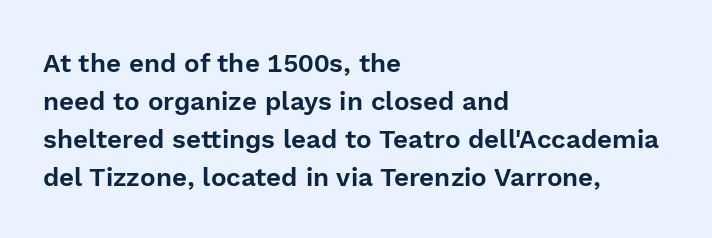
Q: Is the text italic (slanted)? A: No, it is upright.
Q: Is the text underlined? A: No.
Q: How is the paragraph aligned? A: Left-aligned.
Q: Is the spacing between letters normal or unusually wide? A: Normal.
Q: Is the spacing between lines tight, normal or loose? A: Normal.
